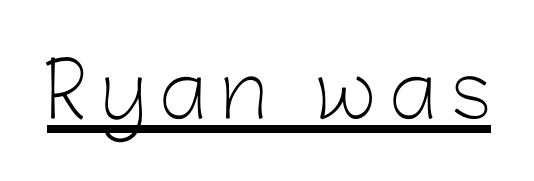
Q: Is the text bold? A: No.
Q: Is the text italic (slanted)? A: No, it is upright.
Q: Is the typeface a serif or a sans-serif typeface? A: Sans-serif.
Q: Is the text underlined? A: Yes.
Q: Width (condensed, normal, or wide)? A: Normal.
Q: Stroke contrast? A: Low.
Q: x-height? A: Medium.
Q: Monospaced? A: No.
